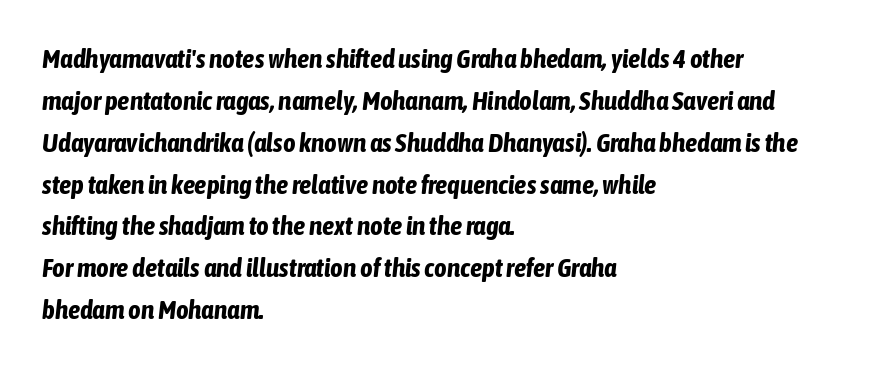
The image shows 27 px bold type, italic (leaning right); set left-aligned, normal line spacing (1.55x), normal letter spacing, not underlined.
